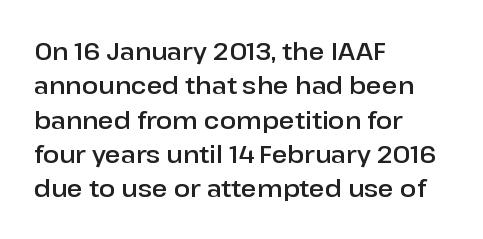
Q: Is the text italic (slanted)? A: No, it is upright.
Q: Is the text underlined? A: No.
Q: How is the paragraph aligned? A: Left-aligned.
Q: Is the spacing between letters normal or unusually wide? A: Normal.
Q: Is the spacing between lines tight, normal or loose? A: Normal.
